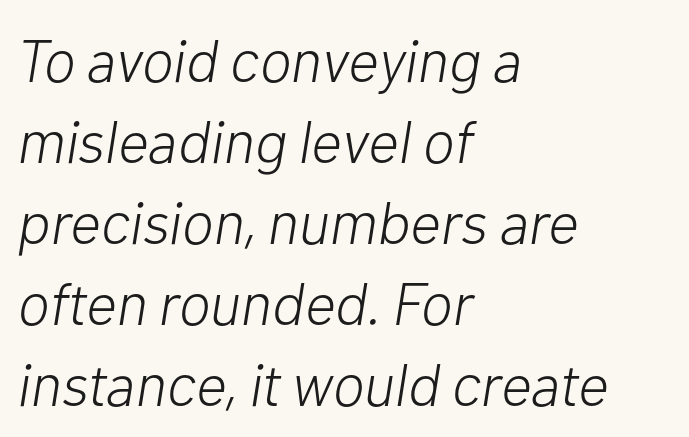
The letters are slanted; this is an italic face. Normally led — the rows are evenly, conventionally spaced. Default kerning and tracking; the words read as compact shapes. Weight class: somewhere from thin through regular.
